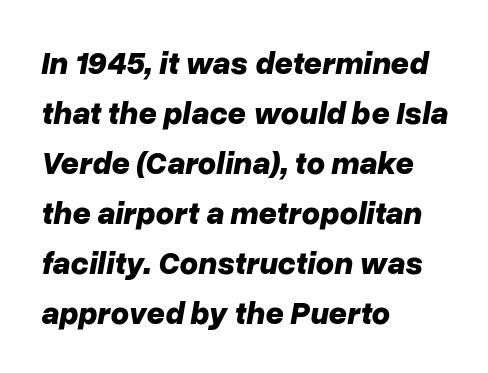
{"italic": "yes", "lean": "right", "slant_degrees": 10, "bold": "yes", "weight": "bold", "width": "normal", "stroke_contrast": "low", "x_height": "medium", "monospaced": "no", "underline": "no", "align": "left", "line_spacing": "normal", "line_spacing_ratio": 1.56, "letter_spacing": "normal", "letter_spacing_em": 0.0, "glyph_px": 32}
